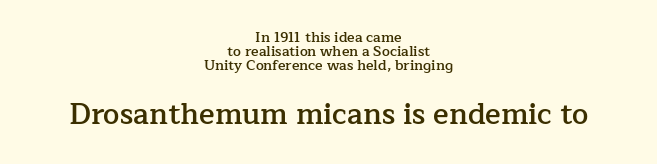
{"serif": "yes", "italic": "no", "bold": "semi", "weight": "semibold", "width": "normal", "stroke_contrast": "low", "x_height": "medium", "monospaced": "no", "underline": "no", "align": "center", "line_spacing": "tight", "line_spacing_ratio": 0.99, "letter_spacing": "normal", "letter_spacing_em": 0.0, "larger_block": "second", "size_ratio": 2.07, "glyph_px": 29}
